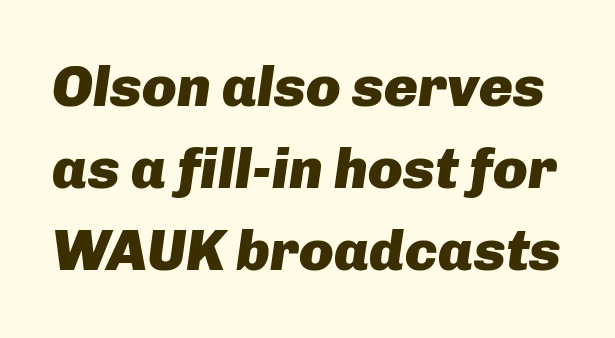
Q: Is the text bold? A: Yes.
Q: Is the text italic (slanted)? A: Yes, it leans right by about 8 degrees.
Q: Is the text underlined? A: No.
Q: Is the spacing between letters normal or unusually wide? A: Normal.
Q: Is the spacing between lines tight, normal or loose? A: Normal.
Q: Width (condensed, normal, or wide)? A: Normal.
Q: Stroke contrast? A: Low.
Q: x-height? A: Medium.
Q: Monospaced? A: No.
